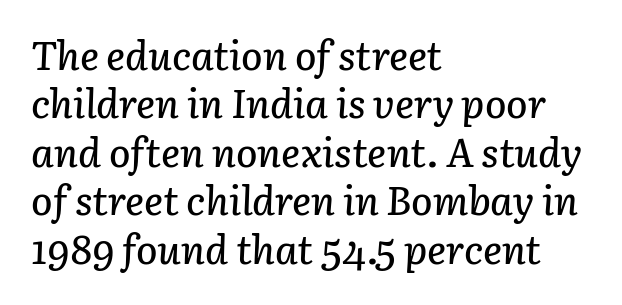
{"italic": "yes", "lean": "right", "slant_degrees": 3, "width": "normal", "stroke_contrast": "low", "x_height": "medium", "monospaced": "no", "underline": "no", "align": "left", "line_spacing_ratio": 1.21, "letter_spacing": "normal", "letter_spacing_em": 0.0, "glyph_px": 40}
